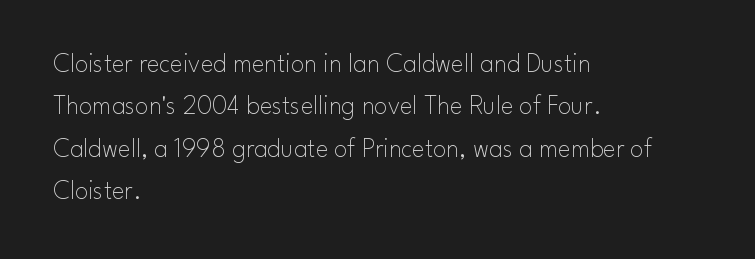
{"italic": "no", "bold": "no", "underline": "no", "align": "left", "line_spacing": "normal", "line_spacing_ratio": 1.57, "letter_spacing": "normal", "letter_spacing_em": 0.0, "glyph_px": 27}
